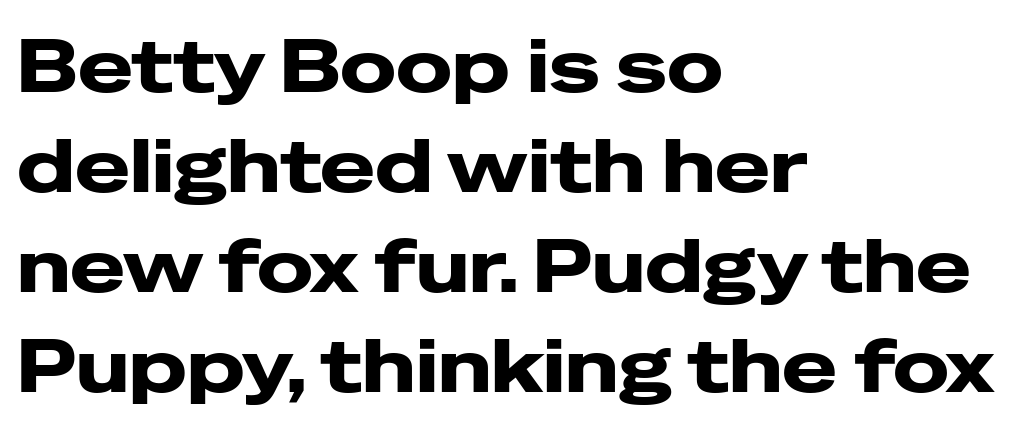
The image shows 74 px wide sans-serif type, upright; set left-aligned, normal line spacing (1.35x), normal letter spacing, not underlined; low stroke contrast and a medium x-height.
